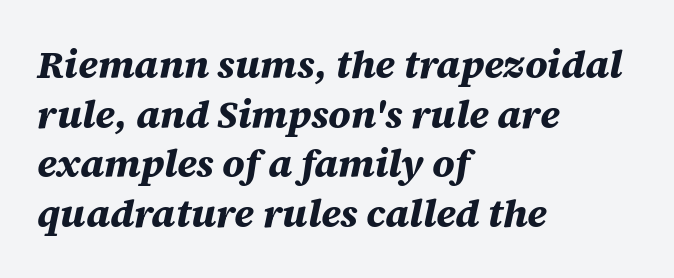
Q: Is the text bold? A: Yes.
Q: Is the text italic (slanted)? A: Yes, it leans right by about 12 degrees.
Q: Is the text underlined? A: No.
Q: How is the paragraph aligned? A: Left-aligned.
Q: Is the spacing between letters normal or unusually wide? A: Normal.
Q: Is the spacing between lines tight, normal or loose? A: Normal.
Q: Width (condensed, normal, or wide)? A: Normal.
Q: Stroke contrast? A: Medium.
Q: x-height? A: Large.
Q: Monospaced? A: No.
